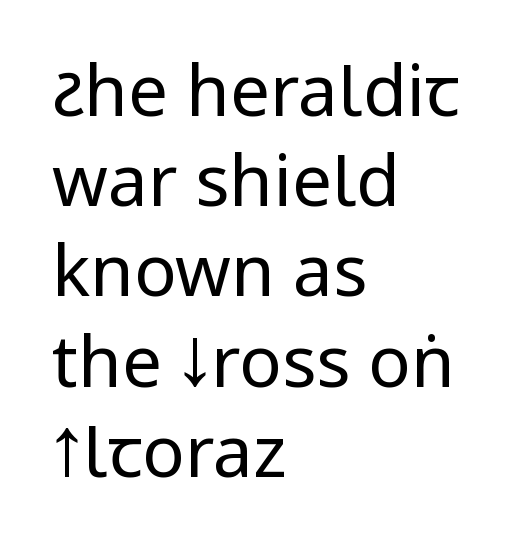
Look at the bottom of the vertical strokes: they stop flat, with no serifs. Nope, not italic — everything's standing straight. The strokes carry an ordinary text weight at most. Is this a fixed-width face? No — the glyphs have proportional, varying widths. Does the leading feel generous? No, just average. Caption: standard tracking, unaltered.
